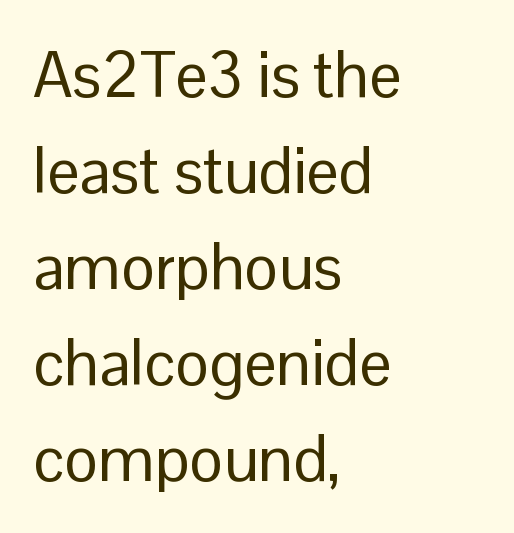
The typesetter chose a ragged-right arrangement here. Spacing verdict: proportional, widths tailored to each character. Font category for this specimen: sans-serif. Whoever set this chose a conventional vertical rhythm. Nothing unusual about the tracking: characters are spaced as the font intends.
